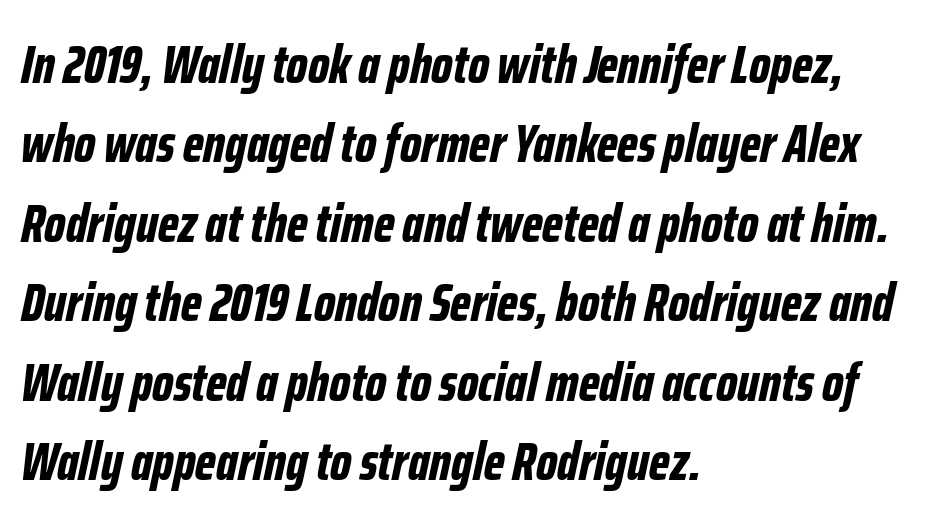
Any mark beneath the type? The region is blank. An italicized treatment has been applied to the whole sample. Heft: maximum for text — a bold. Between one letter and the next there's only the usual sliver of space. Leftover space on each line is placed entirely after the last word.
